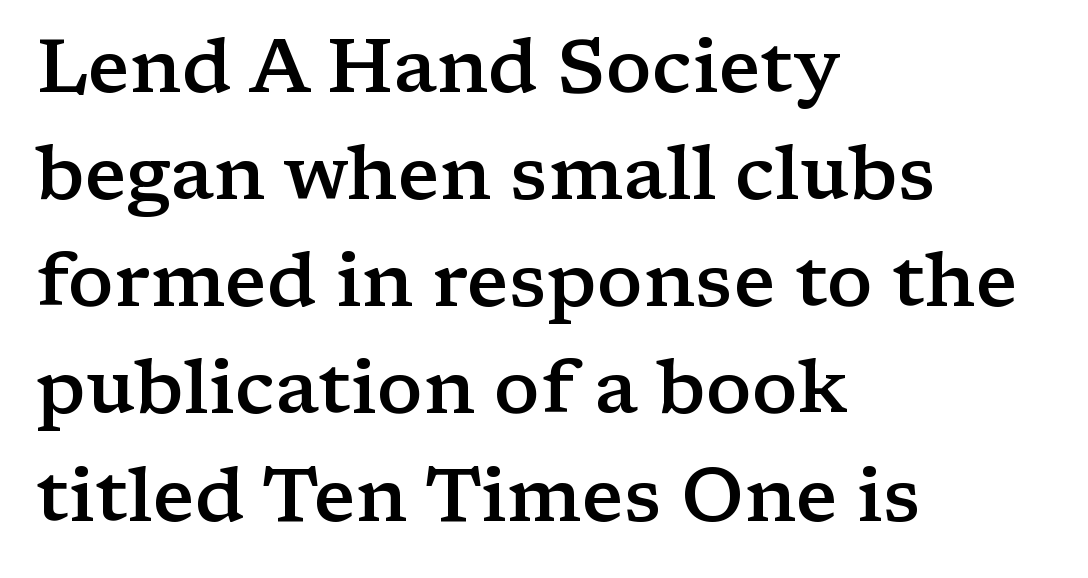
The image shows 76 px semibold, wide serif type, upright; set left-aligned, normal line spacing (1.41x), normal letter spacing, not underlined; low stroke contrast and a medium x-height.
